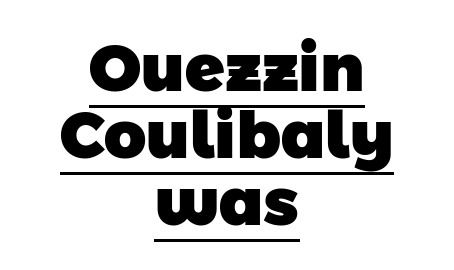
Look at the tracking — it's just the regular setting, nothing added. A dark, heavy texture on the line: the type is bold. The passage is arranged like a title page — every line centered. The text was rendered using a sans face with plain stroke endings. A typesetter would call this leading minimal, almost set solid. The passage shown is typed in a proportional face where columns would drift.
